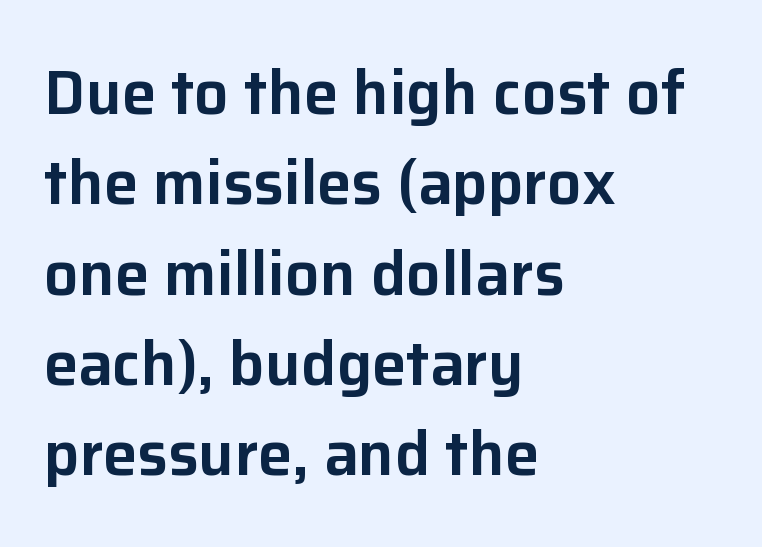
Compared with typical body copy, the letter spacing here is the same. Leading matches the norm, producing a regular column. Looks like regular typesetting: each glyph gets only the width it needs. You can tell from the bare stems that sans-serif type was used.
